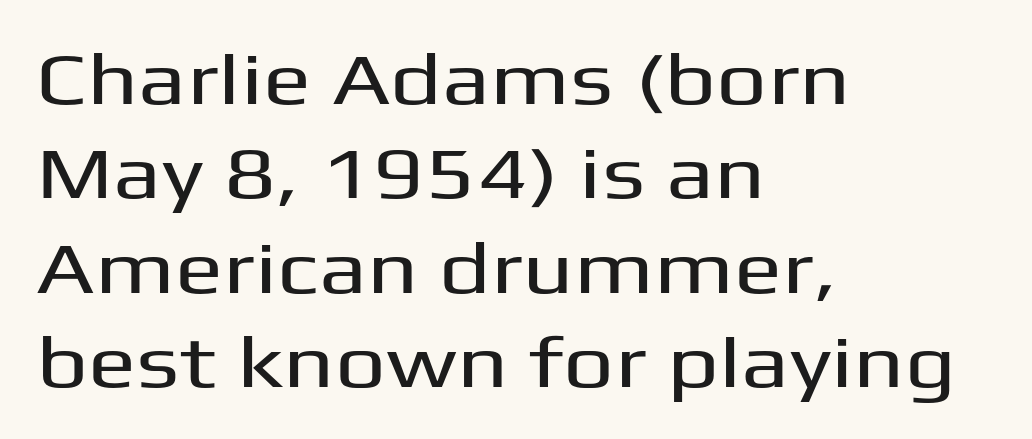
The image shows 72 px wide sans-serif type, upright; set left-aligned, normal line spacing (1.31x), normal letter spacing, not underlined; medium stroke contrast and a medium x-height.
